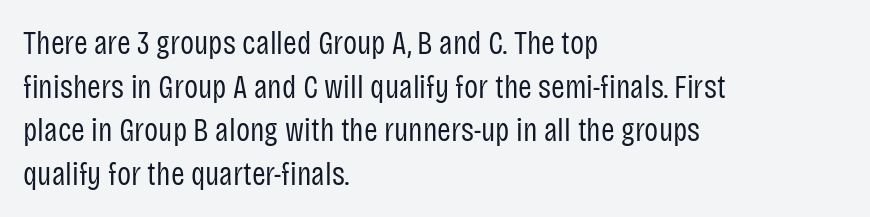
Q: Is the text bold? A: No.
Q: Is the text italic (slanted)? A: No, it is upright.
Q: Is the typeface a serif or a sans-serif typeface? A: Sans-serif.
Q: Is the text underlined? A: No.
Q: How is the paragraph aligned? A: Left-aligned.
Q: Is the spacing between letters normal or unusually wide? A: Normal.
Q: Is the spacing between lines tight, normal or loose? A: Normal.
Q: Width (condensed, normal, or wide)? A: Condensed.
Q: Stroke contrast? A: Low.
Q: x-height? A: Large.
Q: Monospaced? A: No.
